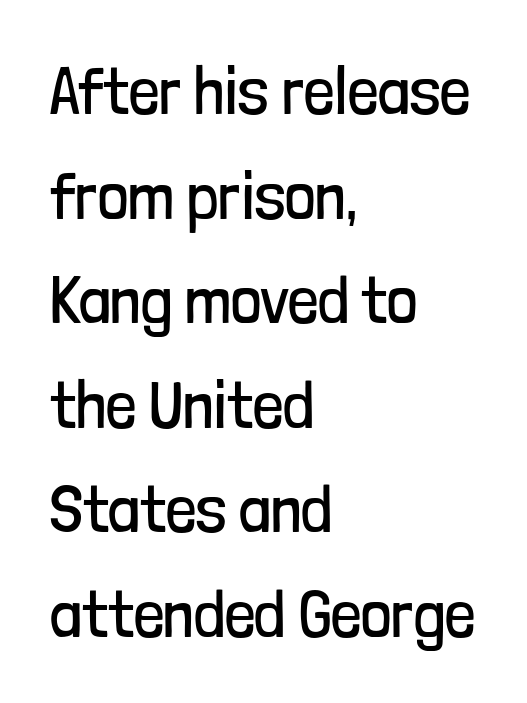
If you drew a line through each stem, it would be perfectly vertical. Normally led — the rows are evenly, conventionally spaced. Examine the stroke ends and you'll find no serifs. The setting favours the left margin, as ordinary paragraphs usually do. The letters look calm and open, with moderate or lighter stems.
